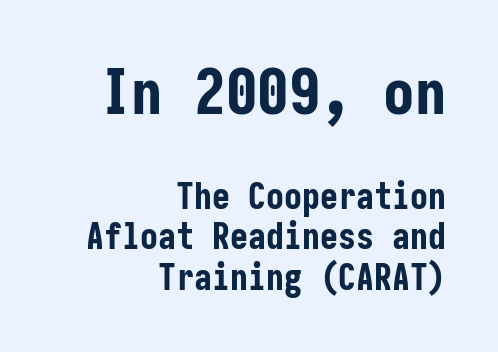
Q: Is the text bold? A: Yes.
Q: Is the text italic (slanted)? A: No, it is upright.
Q: Is the typeface a serif or a sans-serif typeface? A: Sans-serif.
Q: Is the text underlined? A: No.
Q: How is the paragraph aligned? A: Right-aligned.
Q: Is the spacing between letters normal or unusually wide? A: Normal.
Q: Is the spacing between lines tight, normal or loose? A: Tight.
Q: Which block of text is set in a larger size, the first (top) or the second (bottom)? A: The first (top) one.
Q: Width (condensed, normal, or wide)? A: Condensed.
Q: Stroke contrast? A: Low.
Q: x-height? A: Medium.
